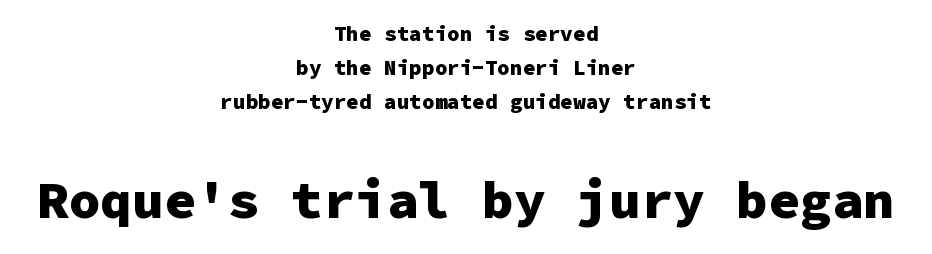
Typographically, this falls in the sans-serif category. Top chunk: small. Bottom chunk: large. Normally led — the rows are evenly, conventionally spaced. Rule under the text: the space is simply empty. The lines are quadded center.
